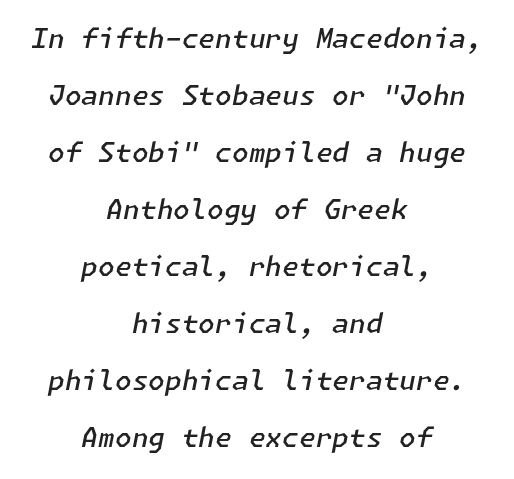
Q: Is the text bold? A: Semi-bold.
Q: Is the text italic (slanted)? A: Yes, it leans right by about 11 degrees.
Q: Is the text underlined? A: No.
Q: How is the paragraph aligned? A: Centered.
Q: Is the spacing between letters normal or unusually wide? A: Normal.
Q: Is the spacing between lines tight, normal or loose? A: Loose.
